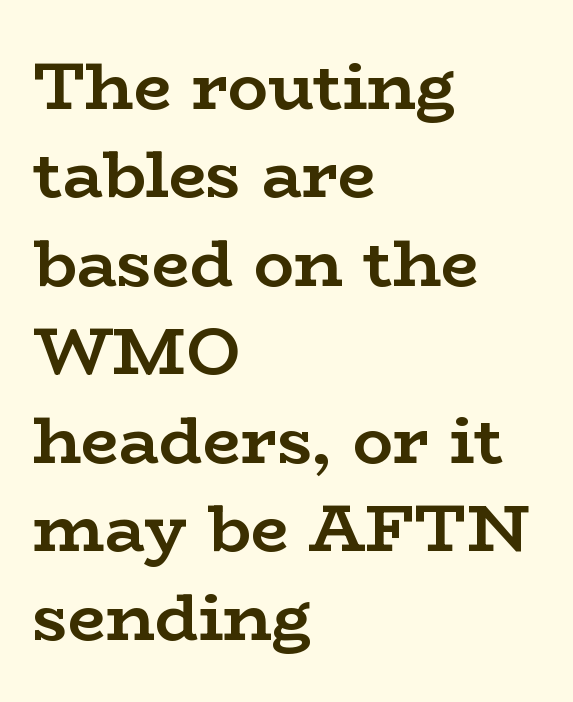
The image shows 67 px semibold, wide serif type, upright; set left-aligned, normal line spacing (1.32x), normal letter spacing, not underlined; low stroke contrast and a medium x-height.
